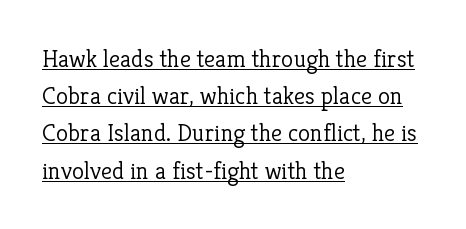
Q: Is the text bold? A: No.
Q: Is the text italic (slanted)? A: No, it is upright.
Q: Is the text underlined? A: Yes.
Q: How is the paragraph aligned? A: Left-aligned.
Q: Is the spacing between letters normal or unusually wide? A: Normal.
Q: Is the spacing between lines tight, normal or loose? A: Normal.
